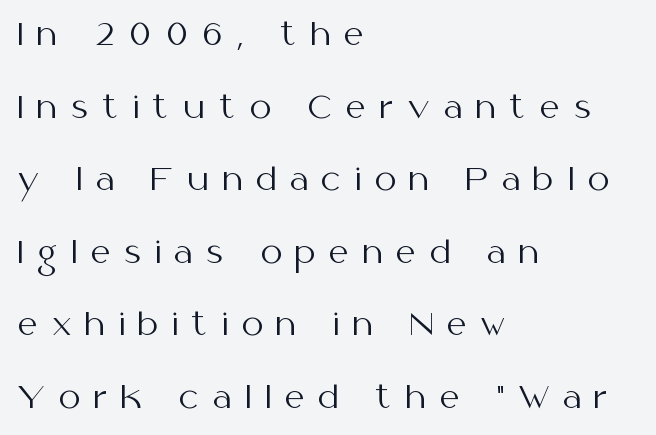
The image shows 31 px regular-weight sans-serif type, upright; set left-aligned, loose line spacing (2.34x), unusually wide letter spacing (+0.44 em), not underlined; medium stroke contrast and a medium x-height.
